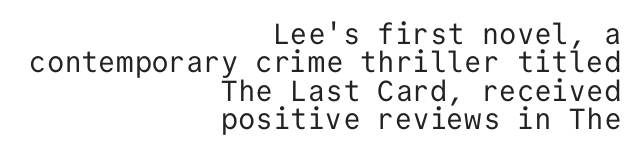
Casual observation: everything's shoved over to the right. Ascenders rise straight up at ninety degrees. The type family on display is of the sans-serif kind. Looks like terminal output: every glyph gets an equal slot.
